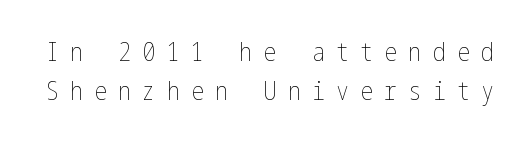
How would I describe the line gaps? Plain and ordinary. The font's upright variant was chosen for this text. Words float on clear page, feet unadorned. Counters stay open thanks to moderate or lighter strokes. These lines have a slow, spaced-out rhythm from letter to letter.
